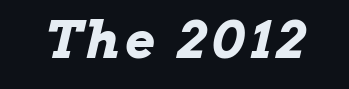
The image shows 51 px bold, wide type, italic (leaning right); set not underlined; low stroke contrast and a medium x-height.
